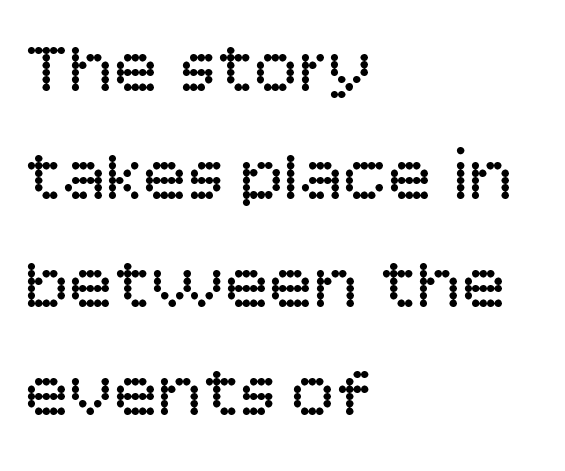
The space beneath each line is pristine and unruled. These lines stack with their left ends in a neat column. Each stroke keeps to a modest, everyday thickness or less. Note the varied advance widths — an 'i' is clearly narrower than an 'm'. Serifs: no, the terminals of the letterforms are clean.
